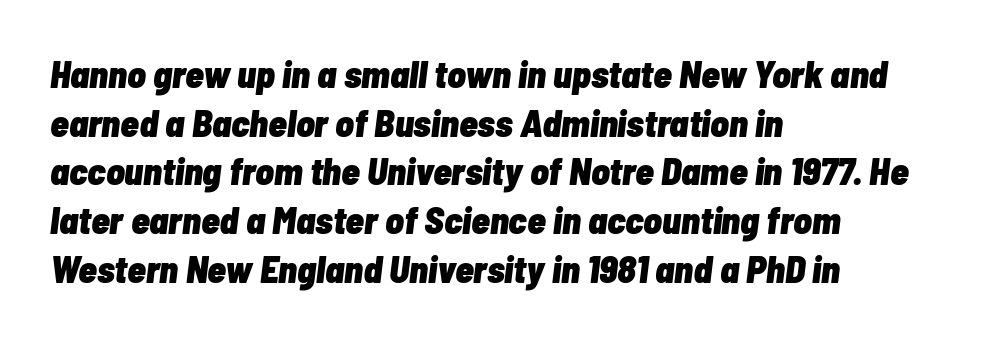
Q: Is the text bold? A: Yes.
Q: Is the text italic (slanted)? A: Yes, it leans right by about 7 degrees.
Q: Is the text underlined? A: No.
Q: How is the paragraph aligned? A: Left-aligned.
Q: Is the spacing between letters normal or unusually wide? A: Normal.
Q: Is the spacing between lines tight, normal or loose? A: Normal.
Q: Width (condensed, normal, or wide)? A: Condensed.
Q: Stroke contrast? A: Low.
Q: x-height? A: Medium.
Q: Monospaced? A: No.
